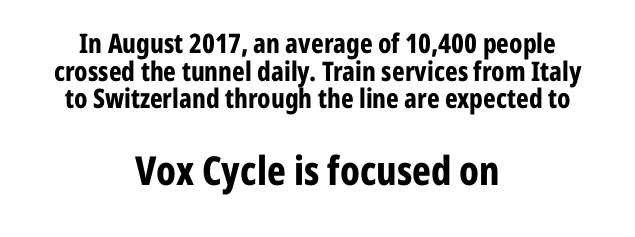
Heft: maximum for text — a bold. A roman cut, with each character standing at attention. The designer dialed line spacing down below the default. Nothing sits at the stroke ends, so this counts as sans-serif. Line starts and ends both wander, symmetrically.
